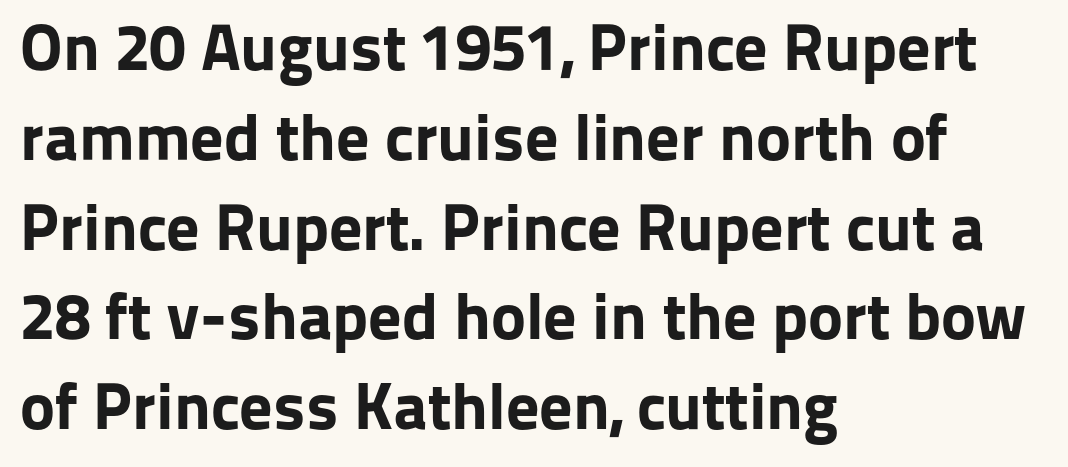
{"serif": "no", "italic": "no", "bold": "yes", "weight": "bold", "width": "normal", "stroke_contrast": "low", "x_height": "medium", "monospaced": "no", "underline": "no", "align": "left", "line_spacing": "normal", "line_spacing_ratio": 1.36, "letter_spacing": "normal", "letter_spacing_em": 0.0, "glyph_px": 66}
